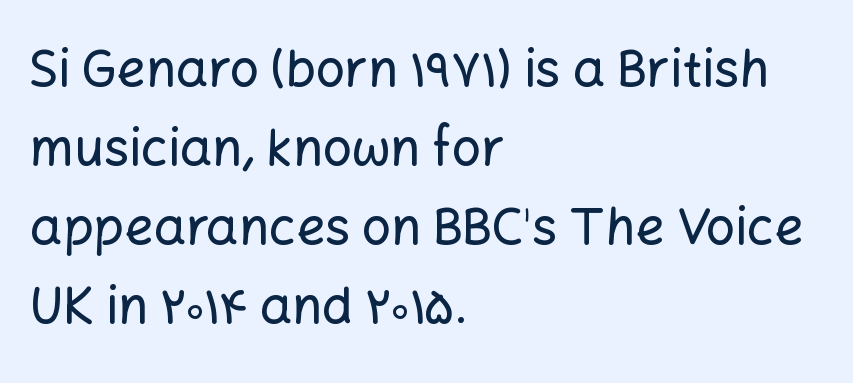
The image shows 51 px sans-serif type, upright; set left-aligned, normal line spacing (1.55x), normal letter spacing, not underlined; low stroke contrast and a medium x-height.
